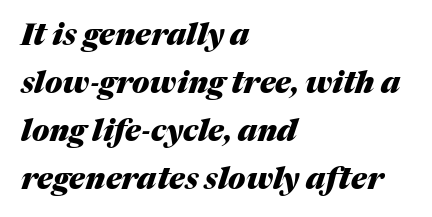
The image shows 30 px heavy type, italic (leaning right); set left-aligned, normal line spacing (1.6x), normal letter spacing, not underlined; medium stroke contrast and a medium x-height.
